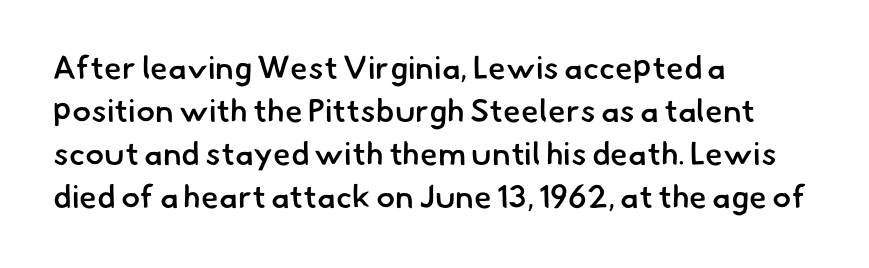
{"serif": "no", "bold": "semi", "weight": "semibold", "width": "normal", "stroke_contrast": "low", "x_height": "small", "monospaced": "no", "underline": "no", "align": "left", "line_spacing": "normal", "line_spacing_ratio": 1.34, "letter_spacing": "normal", "letter_spacing_em": 0.0, "glyph_px": 32}
